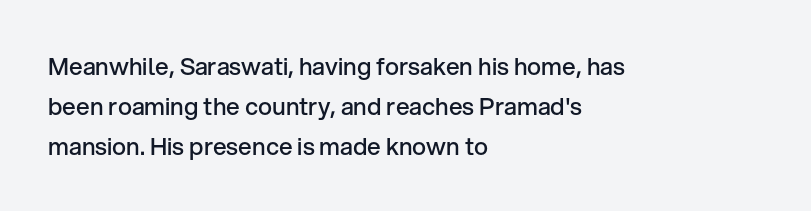
The ragged edge is on the right, which tells us the setting is flush left. Typographic density is moderately raised because the face is semibold. Regular leading. The letters sit at their default tracking, neither squeezed nor spread.
